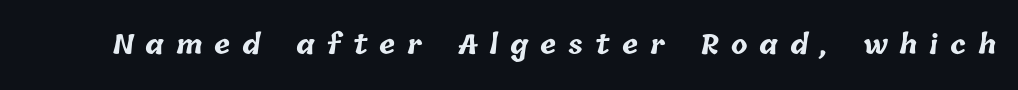
The image shows 27 px bold type; set unusually wide letter spacing (+0.44 em), not underlined.
